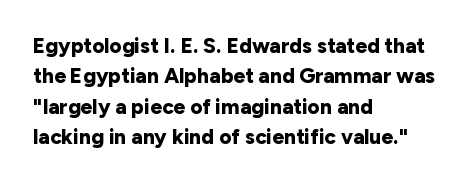
The image shows 21 px bold type, upright; set left-aligned, normal line spacing (1.45x), normal letter spacing, not underlined.
